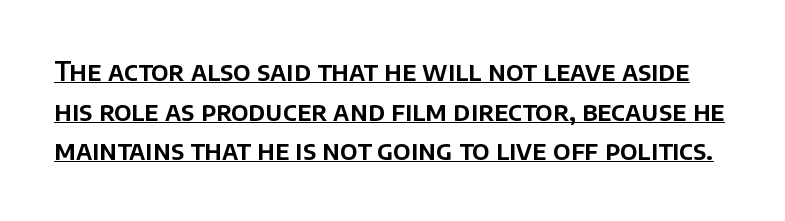
The image shows 26 px text type, upright; set normal line spacing (1.52x), normal letter spacing, underlined.
